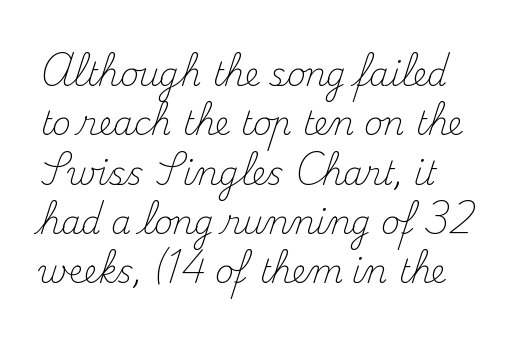
Q: Is the text bold? A: No.
Q: Is the text italic (slanted)? A: Yes.
Q: Is the typeface a serif or a sans-serif typeface? A: Serif.
Q: Is the text underlined? A: No.
Q: Is the spacing between letters normal or unusually wide? A: Normal.
Q: Is the spacing between lines tight, normal or loose? A: Normal.
Q: Width (condensed, normal, or wide)? A: Normal.
Q: Stroke contrast? A: Medium.
Q: x-height? A: Small.
Q: Monospaced? A: No.
